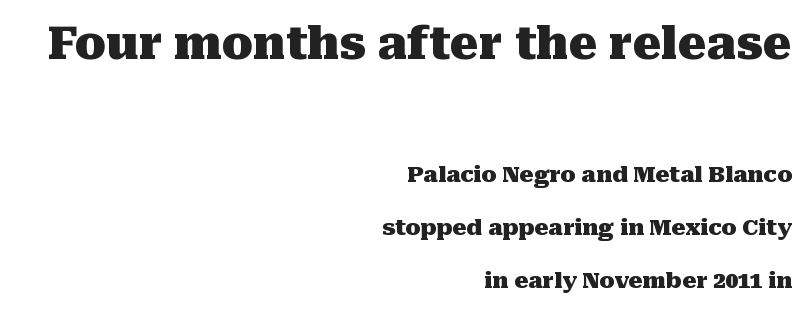
{"serif": "yes", "italic": "no", "bold": "yes", "weight": "heavy", "width": "normal", "stroke_contrast": "medium", "x_height": "medium", "monospaced": "no", "underline": "no", "align": "right", "line_spacing": "loose", "line_spacing_ratio": 2.4, "letter_spacing": "normal", "letter_spacing_em": 0.0, "larger_block": "first", "size_ratio": 2.05, "glyph_px": 45}
